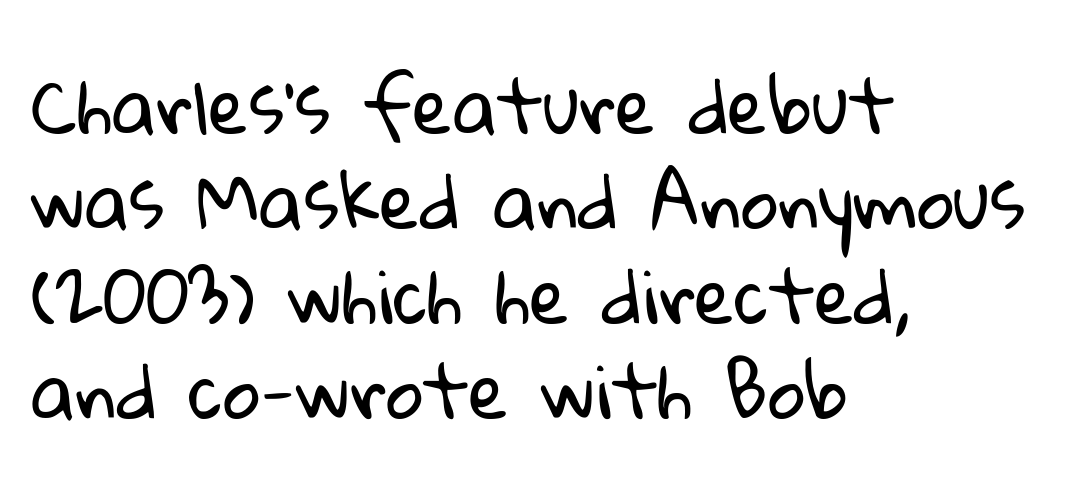
Q: Is the text bold? A: No.
Q: Is the typeface a serif or a sans-serif typeface? A: Sans-serif.
Q: Is the text underlined? A: No.
Q: How is the paragraph aligned? A: Left-aligned.
Q: Is the spacing between letters normal or unusually wide? A: Normal.
Q: Is the spacing between lines tight, normal or loose? A: Normal.
Q: Width (condensed, normal, or wide)? A: Normal.
Q: Stroke contrast? A: Low.
Q: x-height? A: Medium.
Q: Monospaced? A: No.
